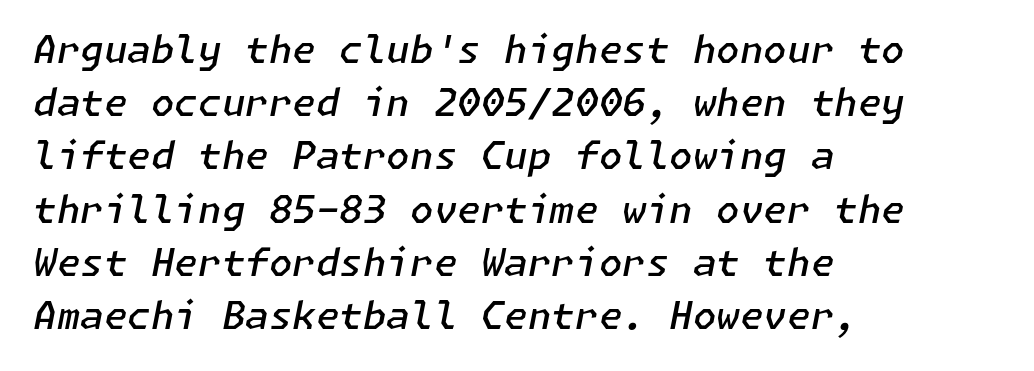
Q: Is the text bold? A: Semi-bold.
Q: Is the text italic (slanted)? A: Yes, it leans right by about 11 degrees.
Q: Is the text underlined? A: No.
Q: How is the paragraph aligned? A: Left-aligned.
Q: Is the spacing between letters normal or unusually wide? A: Normal.
Q: Is the spacing between lines tight, normal or loose? A: Normal.
Q: Width (condensed, normal, or wide)? A: Normal.
Q: Stroke contrast? A: Low.
Q: x-height? A: Medium.
